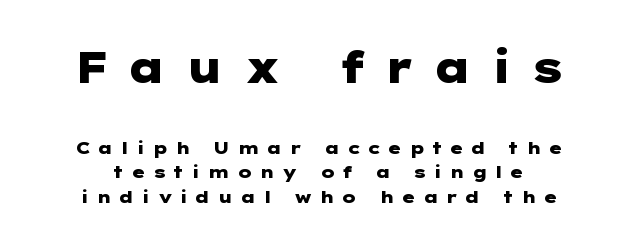
{"serif": "no", "italic": "no", "bold": "yes", "weight": "heavy", "width": "wide", "stroke_contrast": "low", "x_height": "medium", "underline": "no", "line_spacing": "normal", "line_spacing_ratio": 1.45, "letter_spacing": "wide", "letter_spacing_em": 0.4, "larger_block": "first", "size_ratio": 2.53, "glyph_px": 43}
